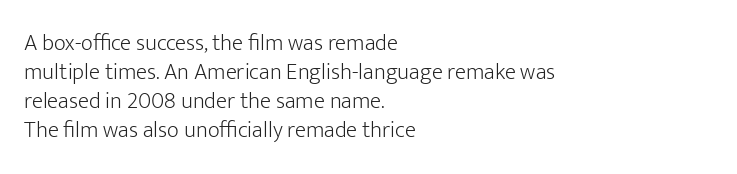
Q: Is the text bold? A: No.
Q: Is the text italic (slanted)? A: No, it is upright.
Q: Is the text underlined? A: No.
Q: How is the paragraph aligned? A: Left-aligned.
Q: Is the spacing between letters normal or unusually wide? A: Normal.
Q: Is the spacing between lines tight, normal or loose? A: Normal.
